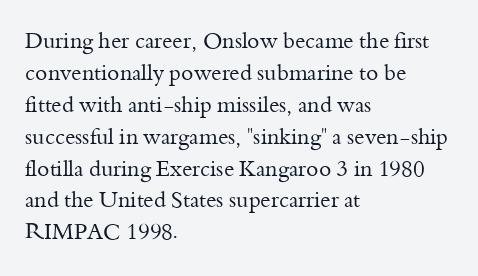
The image shows 22 px text type, upright; set left-aligned, normal line spacing (1.45x), normal letter spacing, not underlined.
